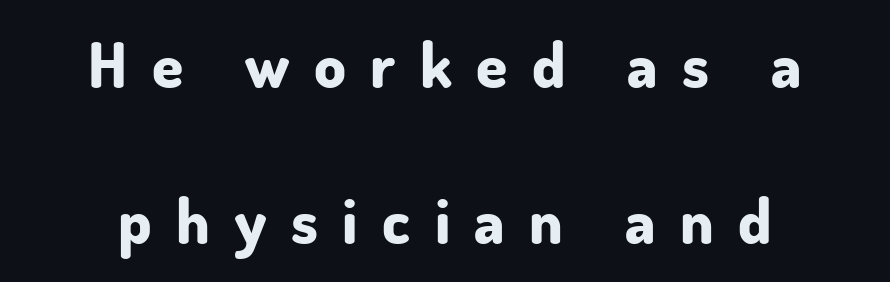
Q: Is the text bold? A: Yes.
Q: Is the text italic (slanted)? A: No, it is upright.
Q: Is the typeface a serif or a sans-serif typeface? A: Sans-serif.
Q: Is the text underlined? A: No.
Q: How is the paragraph aligned? A: Centered.
Q: Is the spacing between letters normal or unusually wide? A: Unusually wide.
Q: Is the spacing between lines tight, normal or loose? A: Loose.
Q: Width (condensed, normal, or wide)? A: Normal.
Q: Stroke contrast? A: Low.
Q: x-height? A: Small.
Q: Monospaced? A: No.
